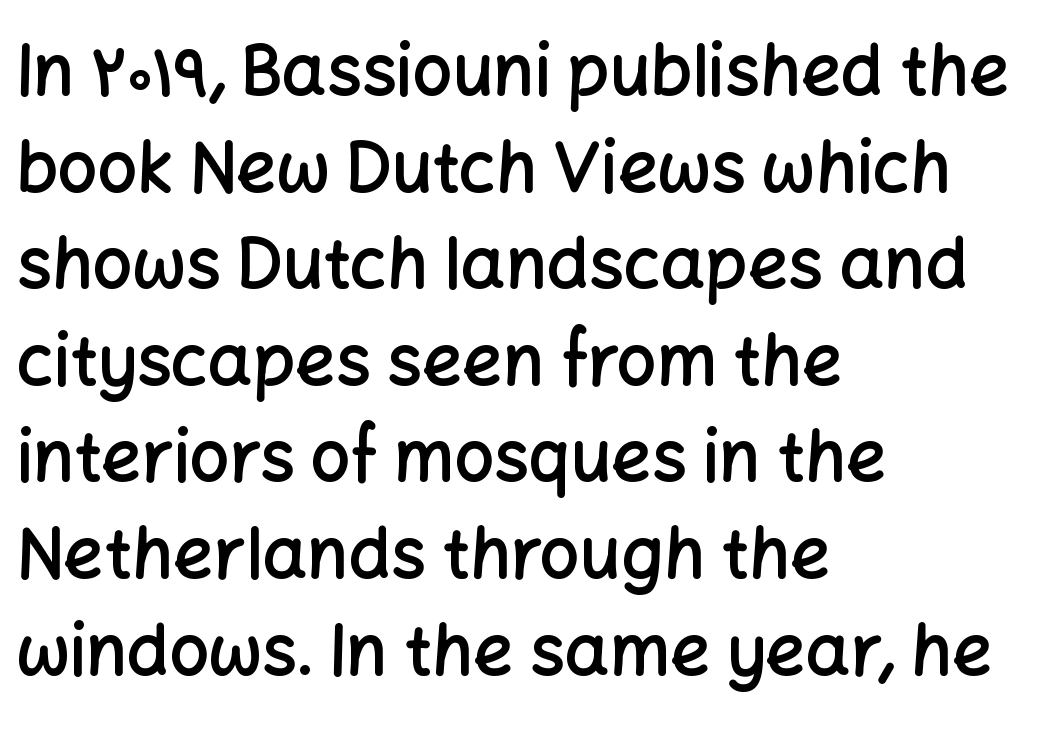
Q: Is the text bold? A: Semi-bold.
Q: Is the text italic (slanted)? A: No, it is upright.
Q: Is the typeface a serif or a sans-serif typeface? A: Sans-serif.
Q: Is the text underlined? A: No.
Q: How is the paragraph aligned? A: Left-aligned.
Q: Is the spacing between letters normal or unusually wide? A: Normal.
Q: Is the spacing between lines tight, normal or loose? A: Normal.
Q: Width (condensed, normal, or wide)? A: Normal.
Q: Stroke contrast? A: Low.
Q: x-height? A: Medium.
Q: Monospaced? A: No.
